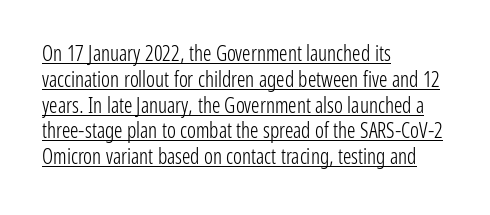
Nope, not italic — everything's standing straight. Compared with a typical body face, this is equally light or lighter still. The line texture is even and compact thanks to regular tracking. The sample's only ornament is a line tracing under the words. A classic flush-left, rag-right setting is used for this passage.
